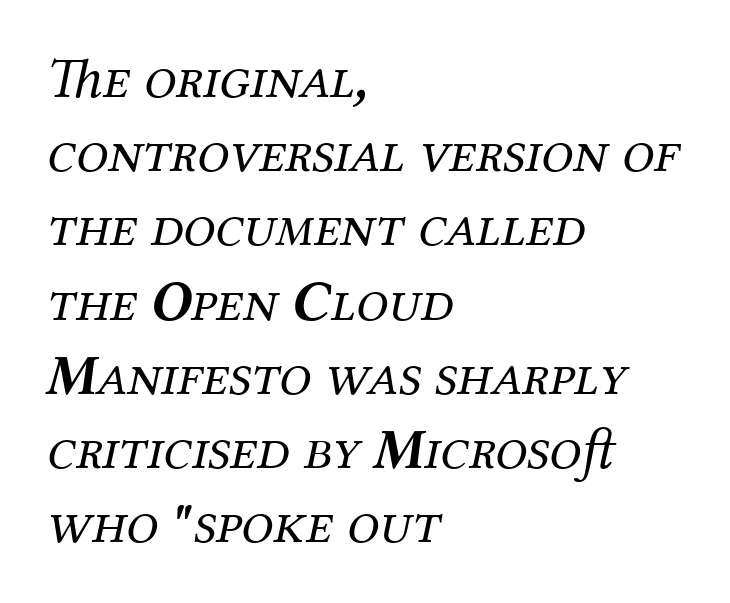
{"serif": "yes", "italic": "yes", "lean": "right", "slant_degrees": 12, "bold": "no", "weight": "regular", "width": "normal", "stroke_contrast": "medium", "x_height": "medium", "monospaced": "no", "underline": "no", "align": "left", "line_spacing": "normal", "line_spacing_ratio": 1.28, "letter_spacing": "normal", "letter_spacing_em": 0.0, "glyph_px": 58}
